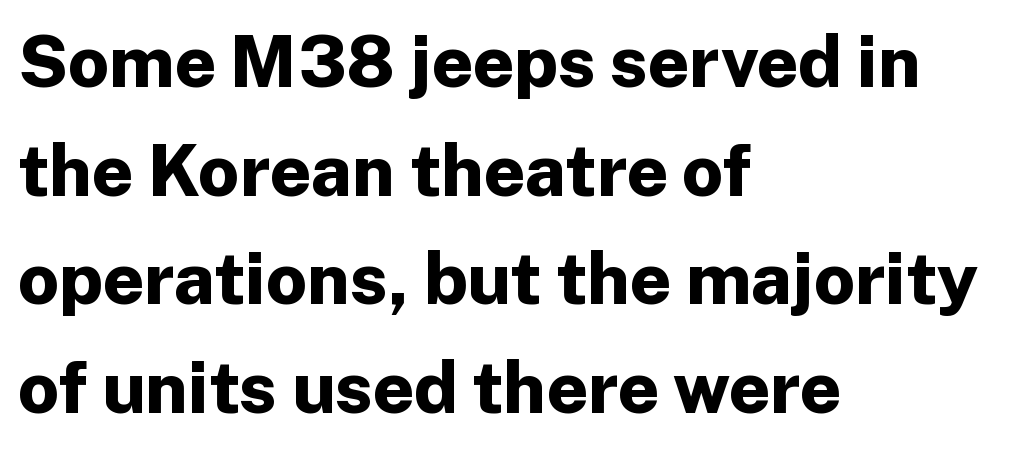
Q: Is the text bold? A: Yes.
Q: Is the text italic (slanted)? A: No, it is upright.
Q: Is the typeface a serif or a sans-serif typeface? A: Sans-serif.
Q: Is the text underlined? A: No.
Q: How is the paragraph aligned? A: Left-aligned.
Q: Is the spacing between letters normal or unusually wide? A: Normal.
Q: Is the spacing between lines tight, normal or loose? A: Normal.
Q: Width (condensed, normal, or wide)? A: Normal.
Q: Stroke contrast? A: Low.
Q: x-height? A: Medium.
Q: Monospaced? A: No.
